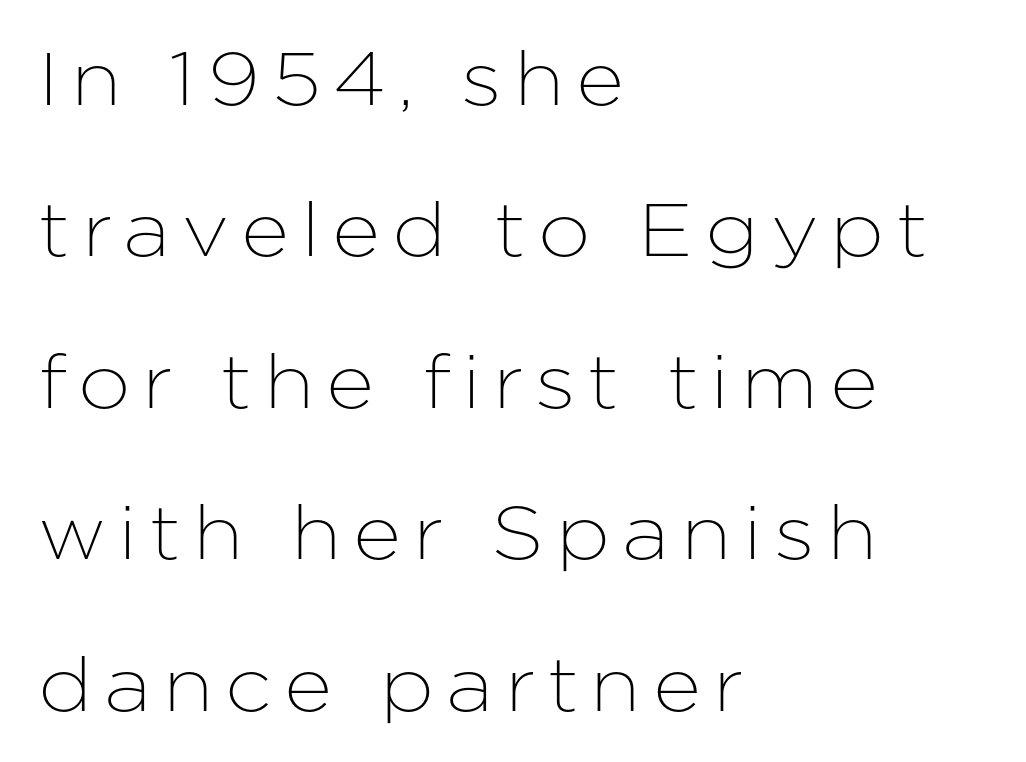
One-word summary of the alignment: left. This sample trades compactness for vertical openness between lines. Do the characters align in a grid? No, the font is proportional. Notice how the stems are strictly vertical — no italics here. Unmarked baselines from the first word to the last. I'd call this a sans setting — the letters go barefoot.
